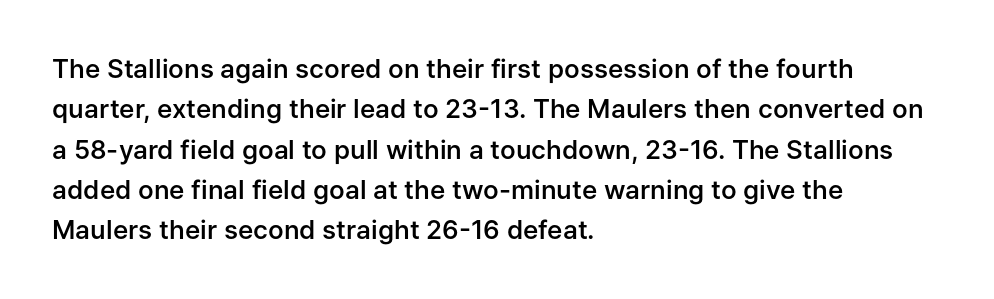
The image shows 26 px text type, upright; set left-aligned, normal line spacing (1.55x), normal letter spacing, not underlined.
